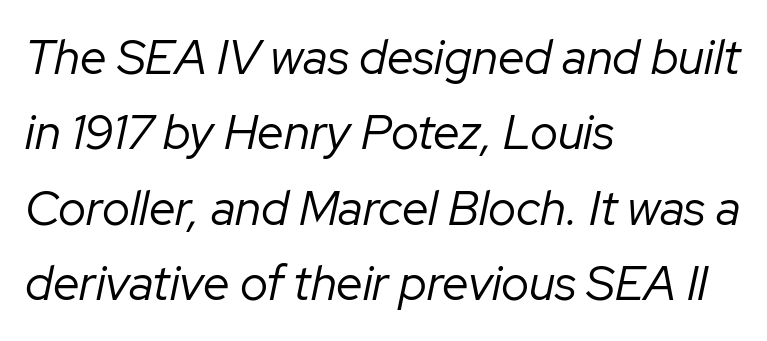
The image shows 48 px regular-weight type, italic (leaning right); set left-aligned, normal line spacing (1.57x), normal letter spacing, not underlined; low stroke contrast and a medium x-height.
